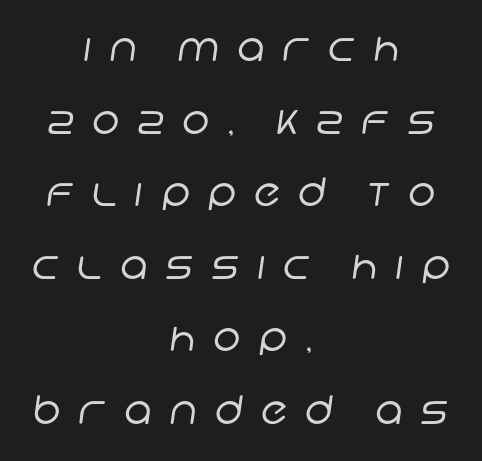
Stem width sits at or under what a default text font uses. Words appear elongated and porous because spacing is wide. This rendering features lettering with no underline. Notice how the passage keeps no hard edge, just a central spine.
